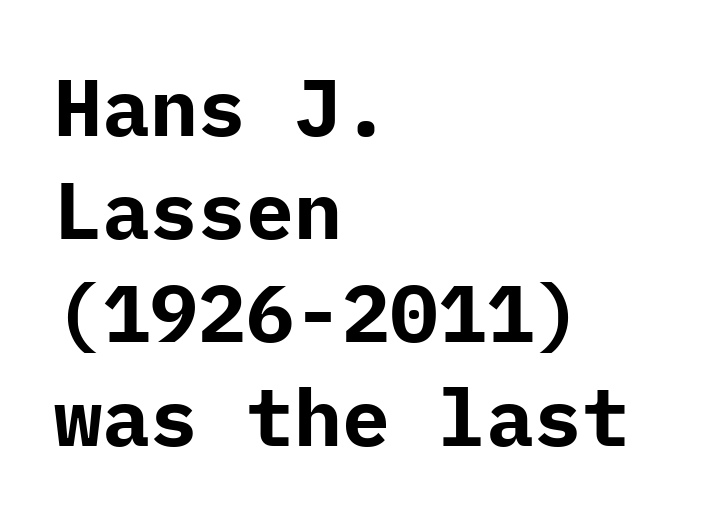
{"serif": "no", "italic": "no", "bold": "yes", "weight": "bold", "width": "normal", "stroke_contrast": "low", "x_height": "medium", "underline": "no", "align": "left", "line_spacing": "normal", "line_spacing_ratio": 1.29, "letter_spacing": "normal", "letter_spacing_em": 0.0, "glyph_px": 80}
